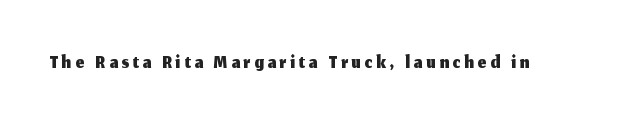
{"serif": "no", "italic": "no", "width": "normal", "stroke_contrast": "medium", "x_height": "medium", "monospaced": "no", "underline": "no", "glyph_px": 30}
